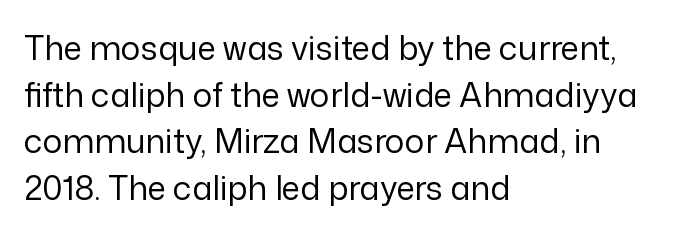
The image shows 33 px regular-weight sans-serif type, upright; set left-aligned, normal line spacing (1.41x), normal letter spacing, not underlined; low stroke contrast and a medium x-height.
